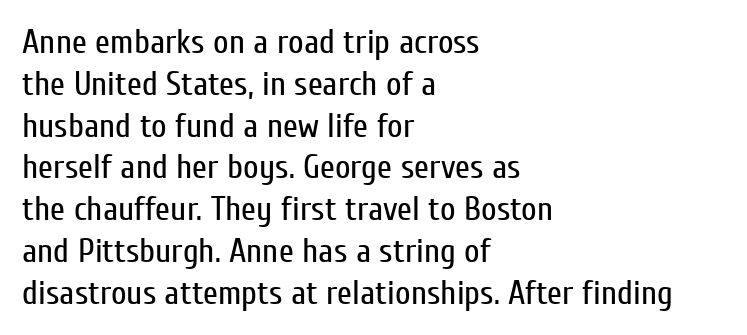
Q: Is the text bold? A: No.
Q: Is the text italic (slanted)? A: No, it is upright.
Q: Is the typeface a serif or a sans-serif typeface? A: Sans-serif.
Q: Is the text underlined? A: No.
Q: How is the paragraph aligned? A: Left-aligned.
Q: Is the spacing between letters normal or unusually wide? A: Normal.
Q: Width (condensed, normal, or wide)? A: Condensed.
Q: Stroke contrast? A: Low.
Q: x-height? A: Medium.
Q: Monospaced? A: No.
